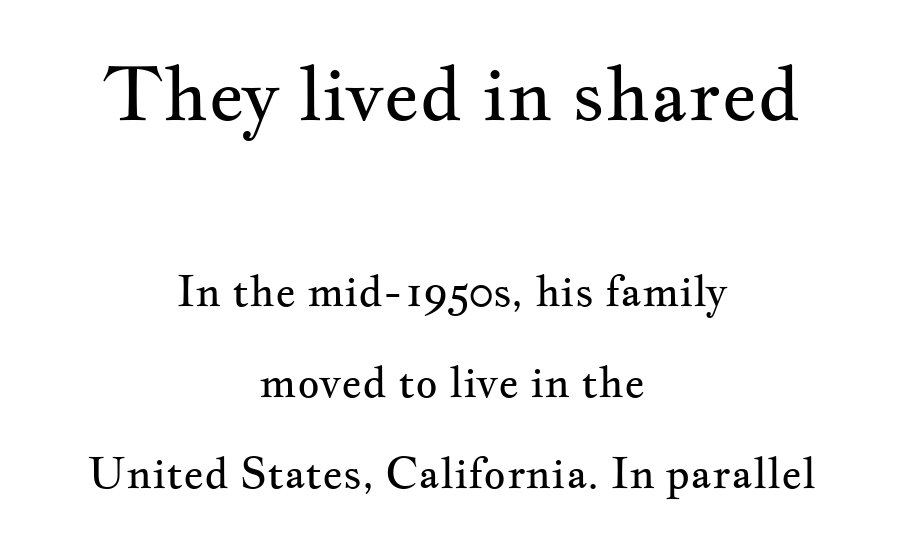
The image shows 75 px regular-weight, wide serif type, upright; set centered, loose line spacing (2.12x), normal letter spacing, not underlined; the first (top) block is 1.74x larger; medium stroke contrast and a small x-height.
